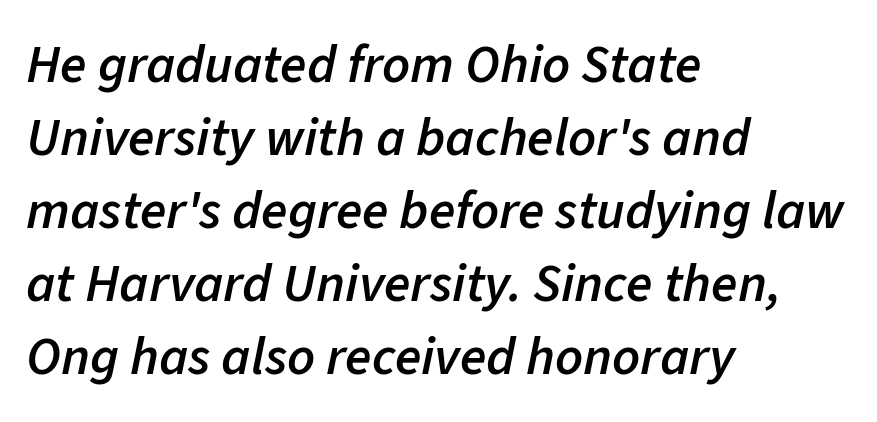
Typeset ragged right — the left edge is the straight one. You could not count columns in this text — the font is proportionally spaced. A typesetter would mark this as italic. What weight is shown? A semibold, between regular and bold. Honestly, the row spacing looks completely unremarkable.
